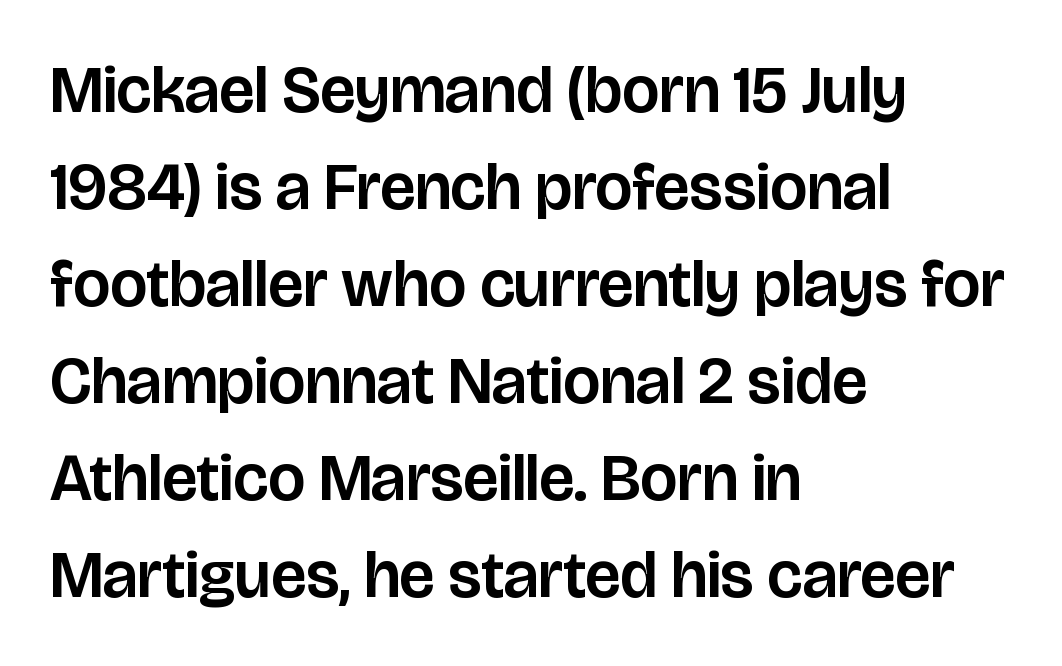
The image shows 66 px sans-serif type, upright; set left-aligned, normal line spacing (1.47x), normal letter spacing, not underlined; low stroke contrast and a large x-height.
